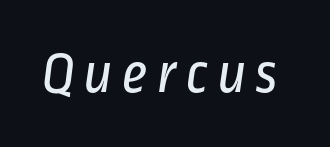
Proportional: the letters do not fall into vertical columns. The typeface has the unassuming heft of standard copy or less. I'd call this a sans setting — the letters go barefoot. The foot of each line stays bare and open.
